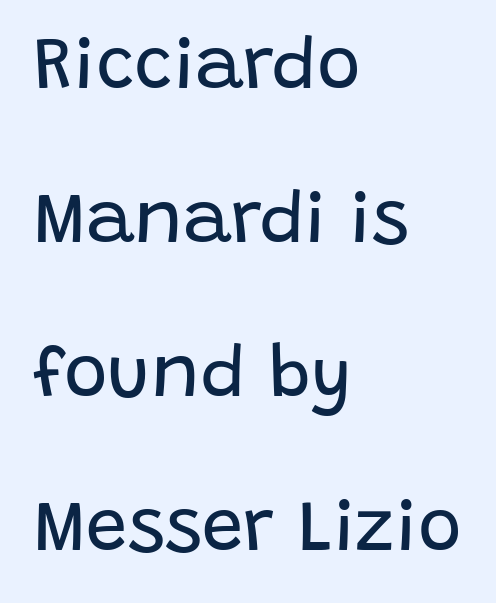
{"serif": "no", "italic": "no", "bold": "no", "weight": "regular", "width": "normal", "stroke_contrast": "low", "x_height": "large", "monospaced": "no", "underline": "no", "align": "left", "line_spacing": "loose", "line_spacing_ratio": 2.08, "letter_spacing": "normal", "letter_spacing_em": 0.0, "glyph_px": 74}
